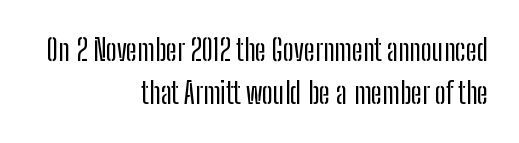
Q: Is the text italic (slanted)? A: No, it is upright.
Q: Is the typeface a serif or a sans-serif typeface? A: Sans-serif.
Q: Is the text underlined? A: No.
Q: How is the paragraph aligned? A: Right-aligned.
Q: Is the spacing between letters normal or unusually wide? A: Normal.
Q: Is the spacing between lines tight, normal or loose? A: Normal.
Q: Width (condensed, normal, or wide)? A: Condensed.
Q: Stroke contrast? A: Low.
Q: x-height? A: Medium.
Q: Monospaced? A: No.
